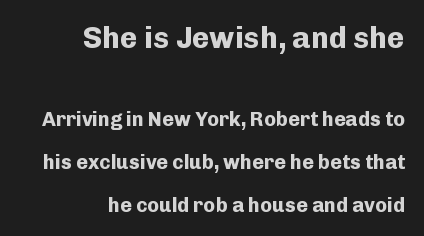
Q: Is the text bold? A: Yes.
Q: Is the text italic (slanted)? A: No, it is upright.
Q: Is the typeface a serif or a sans-serif typeface? A: Sans-serif.
Q: Is the text underlined? A: No.
Q: How is the paragraph aligned? A: Right-aligned.
Q: Is the spacing between letters normal or unusually wide? A: Normal.
Q: Is the spacing between lines tight, normal or loose? A: Loose.
Q: Which block of text is set in a larger size, the first (top) or the second (bottom)? A: The first (top) one.
Q: Width (condensed, normal, or wide)? A: Normal.
Q: Stroke contrast? A: Low.
Q: x-height? A: Medium.
Q: Monospaced? A: No.
